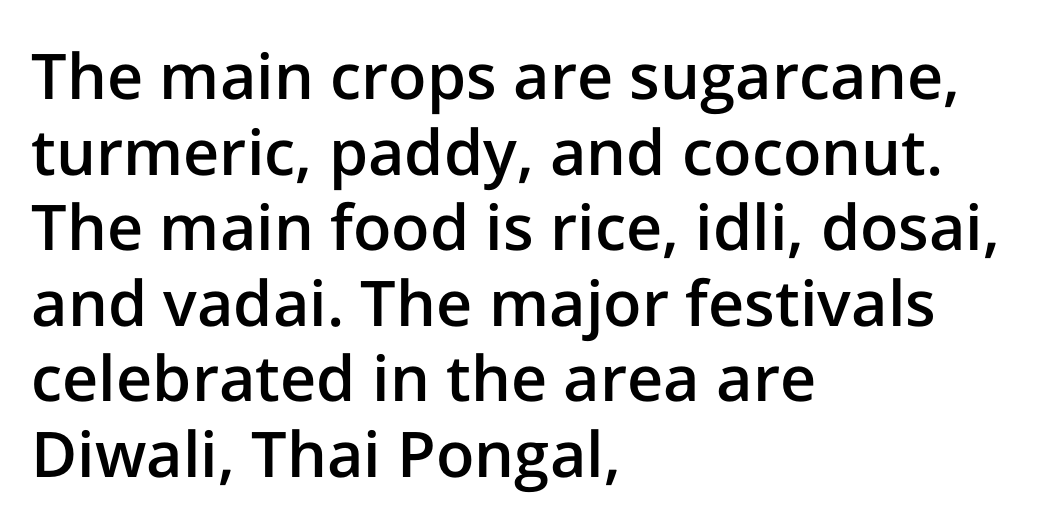
These lines are set flush left with a ragged right edge. A clean baseline with only descenders dipping below it. Spacing verdict: proportional, widths tailored to each character. The specimen reads as upright at a glance.
